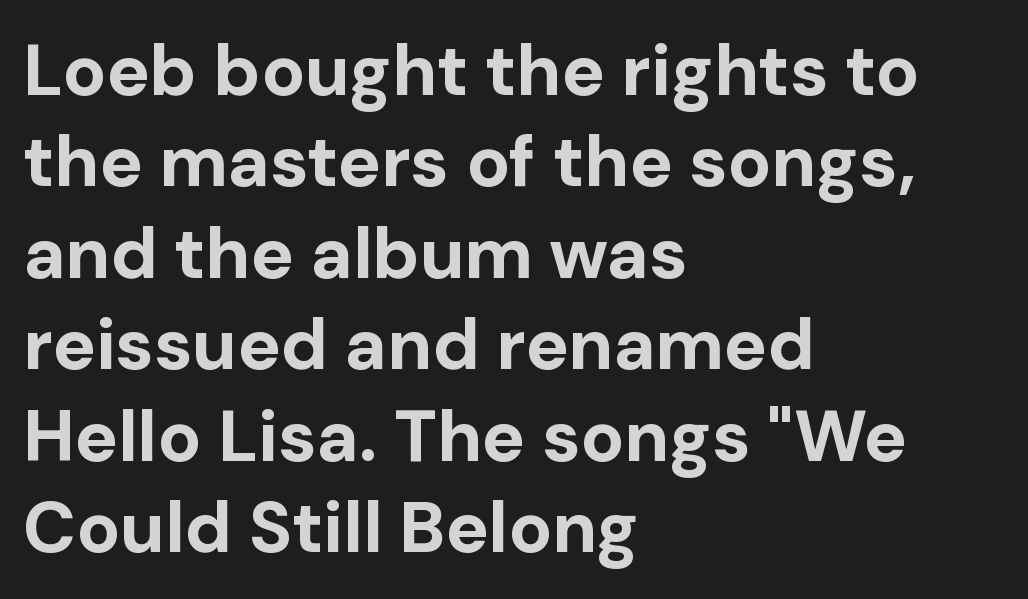
{"serif": "no", "italic": "no", "bold": "yes", "weight": "bold", "width": "normal", "stroke_contrast": "low", "x_height": "medium", "monospaced": "no", "underline": "no", "align": "left", "line_spacing": "normal", "line_spacing_ratio": 1.27, "letter_spacing": "normal", "letter_spacing_em": 0.0, "glyph_px": 72}
